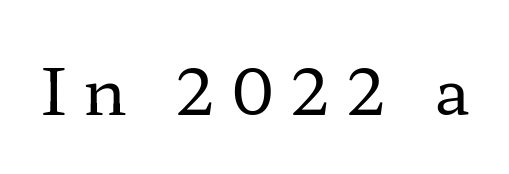
The space beneath each line is pristine and unruled. The typeface chosen for these lines features serifs. Think of a printed novel: that variable character pitch is what you see here. Think standard paragraph weight, or any step lighter than that. This is roman type, the default non-slanted kind. Substantial extra tracking has been applied to these lines.
